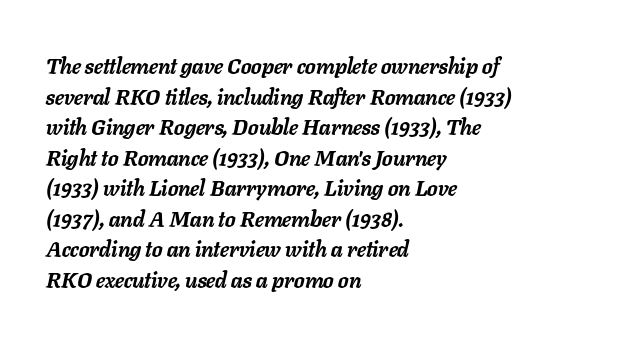
The image shows 22 px bold type, italic (leaning right); set left-aligned, normal line spacing (1.39x), normal letter spacing, not underlined.
